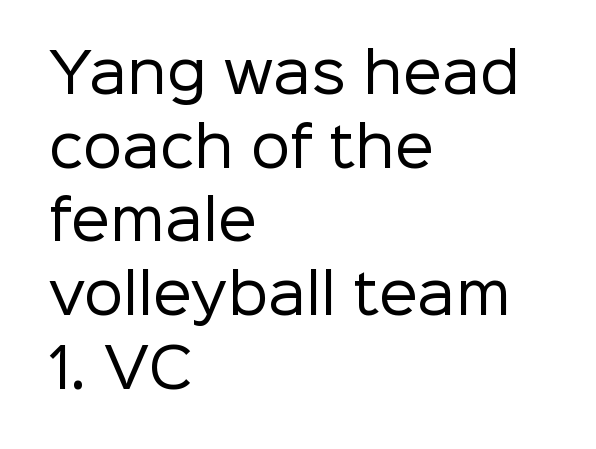
Q: Is the text bold? A: No.
Q: Is the text italic (slanted)? A: No, it is upright.
Q: Is the typeface a serif or a sans-serif typeface? A: Sans-serif.
Q: Is the text underlined? A: No.
Q: How is the paragraph aligned? A: Left-aligned.
Q: Is the spacing between letters normal or unusually wide? A: Normal.
Q: Is the spacing between lines tight, normal or loose? A: Normal.
Q: Width (condensed, normal, or wide)? A: Normal.
Q: Stroke contrast? A: Low.
Q: x-height? A: Medium.
Q: Monospaced? A: No.
